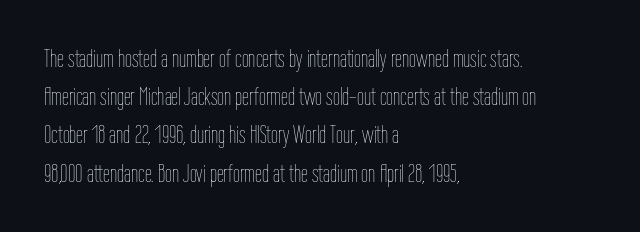
{"italic": "no", "bold": "no", "underline": "no", "align": "left", "line_spacing": "normal", "line_spacing_ratio": 1.53, "letter_spacing": "normal", "letter_spacing_em": 0.0, "glyph_px": 25}
